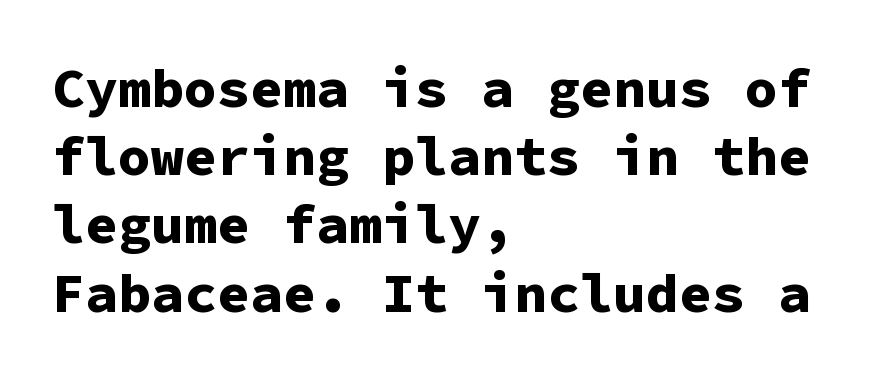
{"serif": "no", "italic": "no", "bold": "yes", "weight": "bold", "width": "normal", "stroke_contrast": "low", "x_height": "medium", "monospaced": "yes", "underline": "no", "align": "left", "line_spacing_ratio": 1.24, "letter_spacing": "normal", "letter_spacing_em": 0.0, "glyph_px": 55}
